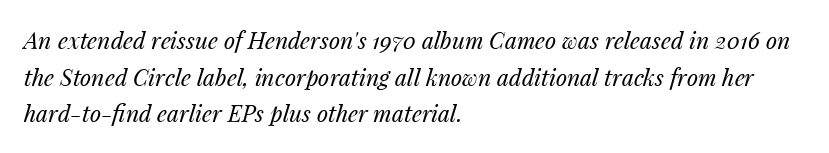
A clean baseline with only descenders dipping below it. In terms of letterspacing, this is plain default setting. The font sits on the lighter half of the weight spectrum, regular included. This sample is left-justified, so line endings fall wherever the words run out. The letters are slanted; this is an italic face.
